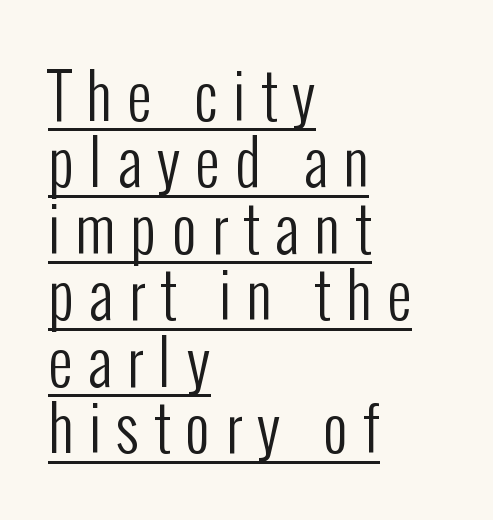
The image shows 61 px regular-weight, condensed sans-serif type, upright; set left-aligned, tight line spacing (1.09x), unusually wide letter spacing (+0.25 em), underlined; low stroke contrast and a medium x-height.
